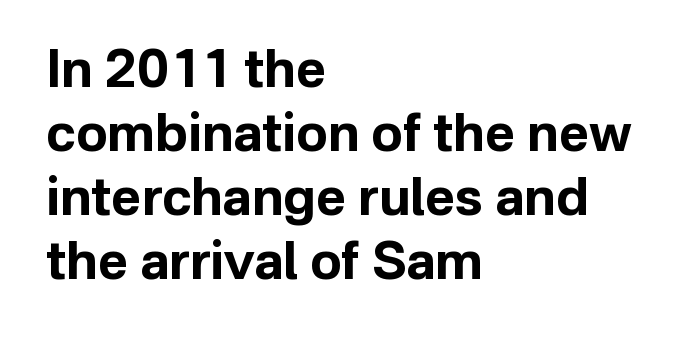
This sample uses a sans-serif face. The baseline area is clear. Does extra space separate the letters? No, they use regular spacing. The letters stand straight up with perfectly vertical stems. Spacing verdict: proportional, widths tailored to each character. Casual observation: everything's shoved over to the left.
